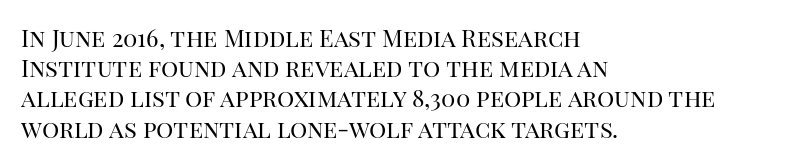
{"italic": "no", "bold": "no", "underline": "no", "align": "left", "line_spacing": "normal", "line_spacing_ratio": 1.26, "letter_spacing": "normal", "letter_spacing_em": 0.0, "glyph_px": 24}
